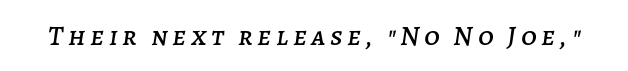
{"italic": "yes", "lean": "right", "slant_degrees": 7, "width": "normal", "stroke_contrast": "low", "x_height": "large", "monospaced": "no", "underline": "no", "glyph_px": 28}
